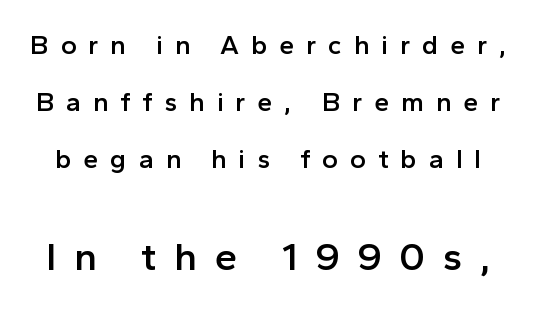
The image shows 40 px semibold sans-serif type, upright; set loose line spacing (2.12x), unusually wide letter spacing (+0.44 em), not underlined; the second (bottom) block is 1.48x larger; a medium x-height.
